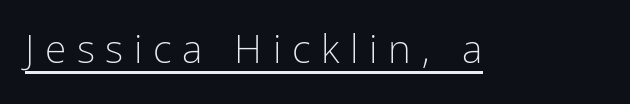
Looks like someone drew a line under every word here. Is there any slant? The stems are plumb. Regarding serifs, this sample does without them. This rendering widens character spacing well past its baseline value. These glyphs show unthickened strokes, regular width or finer.
